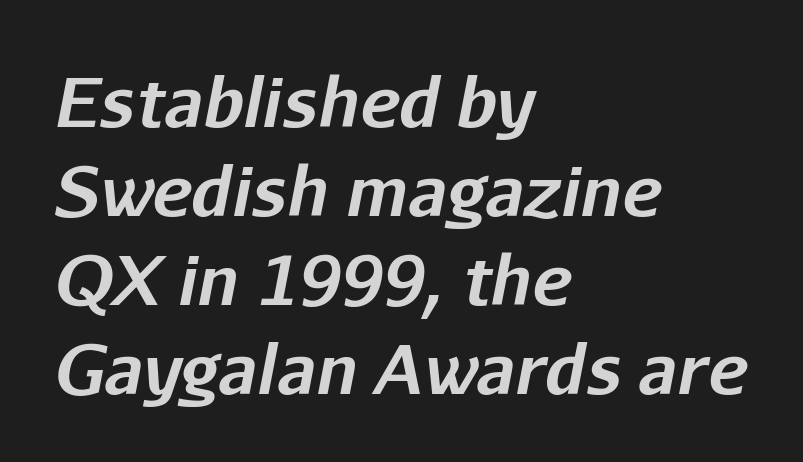
The image shows 67 px bold type, italic (leaning right); set left-aligned, normal line spacing (1.33x), normal letter spacing, not underlined; low stroke contrast and a medium x-height.
